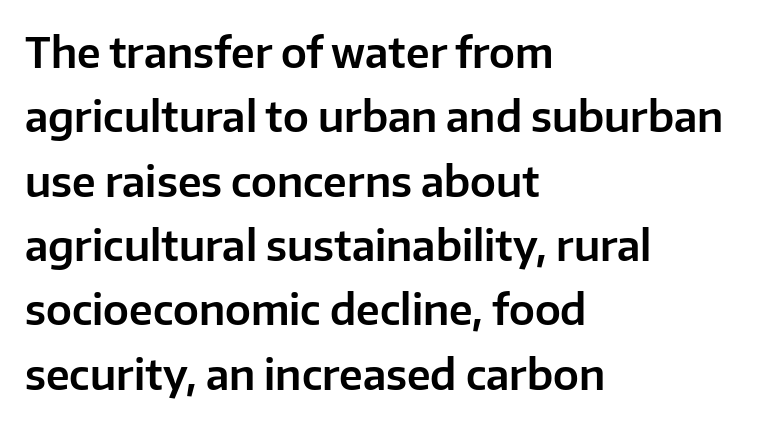
{"serif": "no", "italic": "no", "width": "normal", "stroke_contrast": "low", "x_height": "medium", "monospaced": "no", "underline": "no", "align": "left", "line_spacing": "normal", "line_spacing_ratio": 1.57, "letter_spacing": "normal", "letter_spacing_em": 0.0, "glyph_px": 41}
